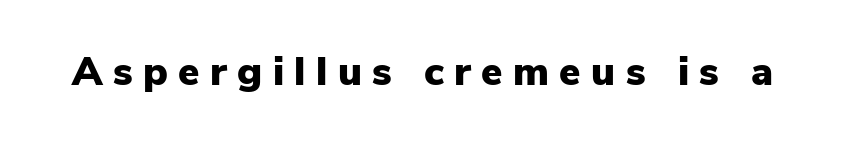
Font category for this specimen: sans-serif. Proportional: the letters do not fall into vertical columns. Bold? Absolutely — the strokes are thick and heavy. The specimen omits any rule beneath the text block's lines.
